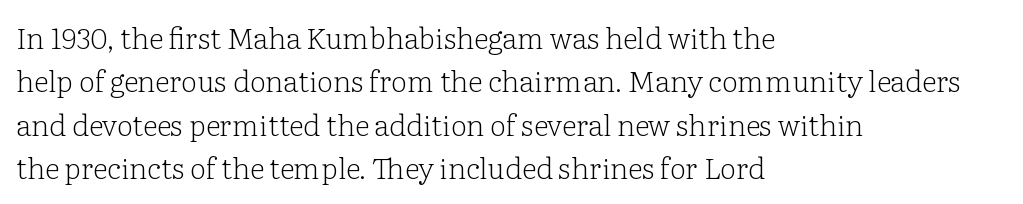
The image shows 29 px light serif type, upright; set left-aligned, normal line spacing (1.5x), normal letter spacing, not underlined; low stroke contrast and a medium x-height.
